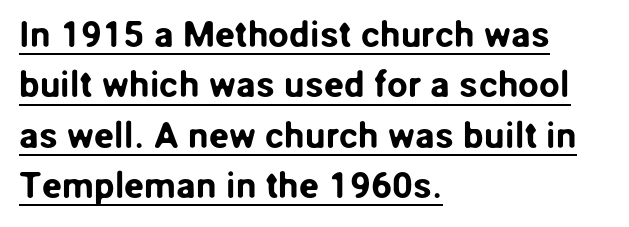
Baseline-to-baseline distance is the conventional proportion of letter height. Default kerning and tracking; the words read as compact shapes. In terms of posture, this sample is upright. Spacing verdict: proportional, widths tailored to each character.
